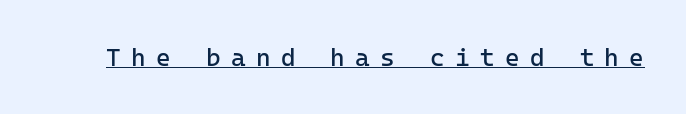
{"italic": "no", "bold": "no", "underline": "yes", "letter_spacing": "wide", "letter_spacing_em": 0.41, "glyph_px": 25}
